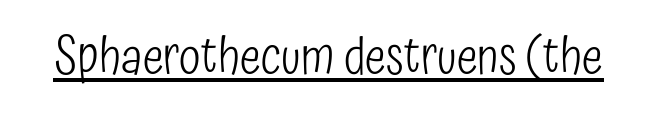
On a weight scale, this lands at 450 or below. The passage shown is typed in a proportional face where columns would drift. Note: no serifs on the glyphs. Upright lettering throughout. A rule runs beneath these lines of type.
